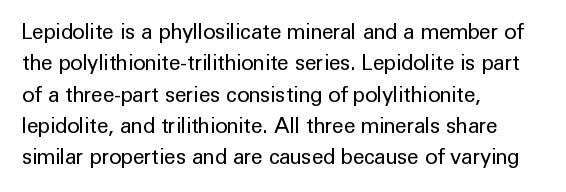
Ordinary non-slanted type is in use. Honestly, the row spacing looks completely unremarkable. These lines keep a tight, regular rhythm from letter to letter. These lines stack with their left ends in a neat column.
